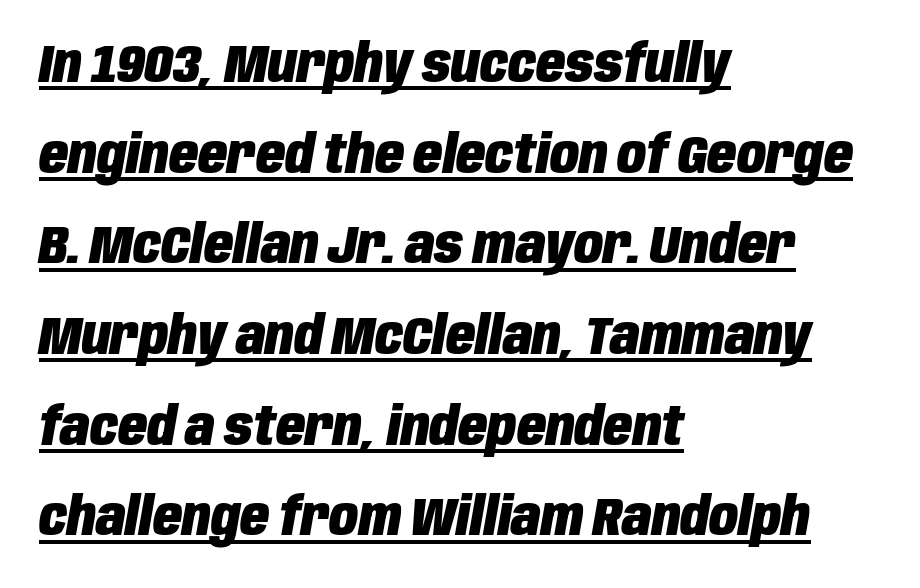
Looks like regular typesetting: each glyph gets only the width it needs. Quick note: italic. Typographic density is high because the face is bold. The letterforms sit shoulder to shoulder at normal distance. A classic flush-left, rag-right setting is used for this passage.
